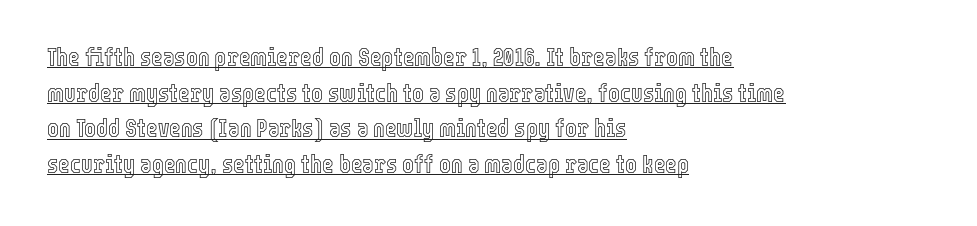
Notice how descenders clear the ascenders below comfortably — that's standard leading. Italic? Not at all — the glyphs are vertical. Reading down the block, your eye returns to a fixed left position each line. The passage shown is underscored from start to finish. Observe the ordinary spacing: letters are neighbours, not strangers.
